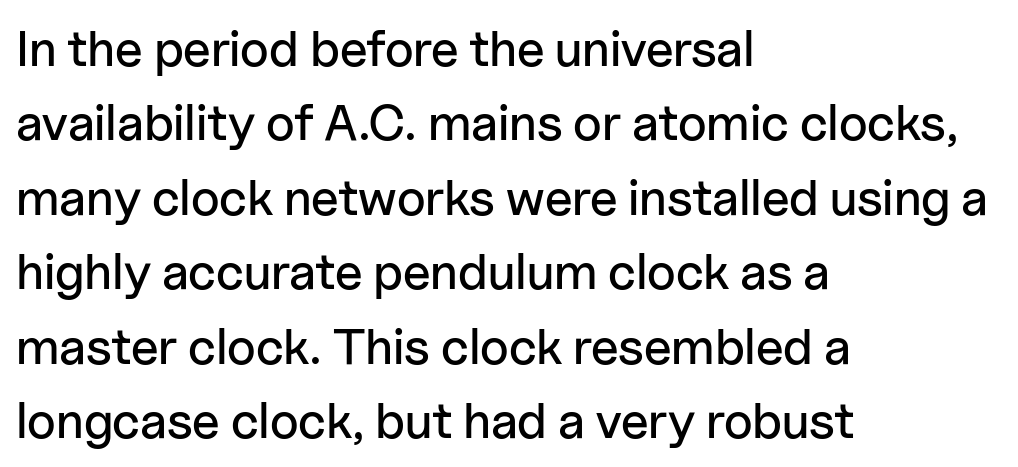
These lines keep a tight, regular rhythm from letter to letter. This is sans-serif lettering, the kind often seen on screens and signage. This sample keeps an unexceptional amount of space between lines. Short and long lines alike share a common starting point at left.
